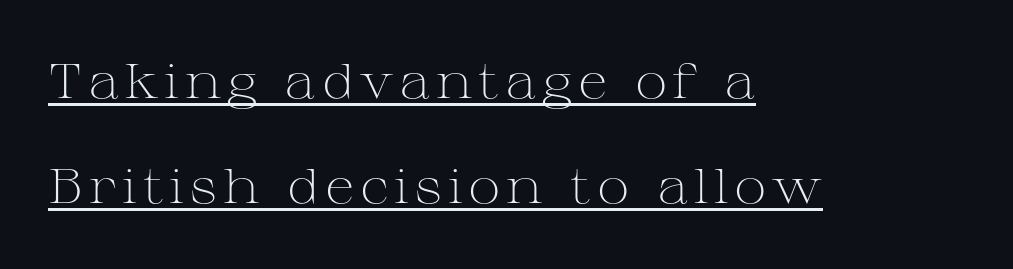
The image shows 49 px light, wide serif type, upright; set left-aligned, loose line spacing (2.15x), underlined; medium stroke contrast and a medium x-height.
